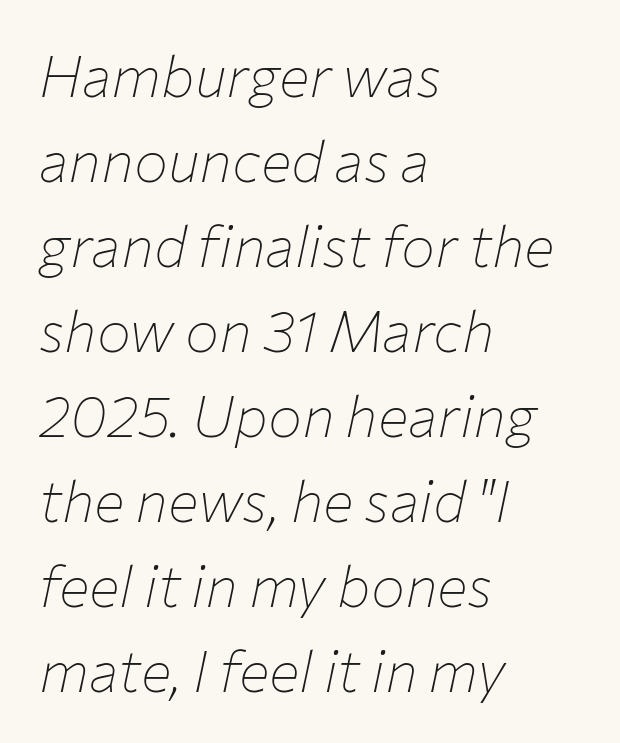
Does the copy run flush right? No — it runs flush left. Lines of text with bare space underneath. Is this a fixed-width face? No — the glyphs have proportional, varying widths. If you measured baseline to baseline, you'd find a middling distance. In terms of posture, this sample is oblique. The face looks like a standard text weight, possibly lighter.
